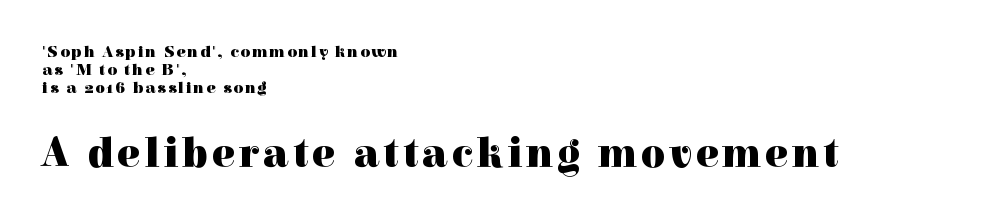
Q: Is the text bold? A: Yes.
Q: Is the text italic (slanted)? A: No, it is upright.
Q: Is the typeface a serif or a sans-serif typeface? A: Serif.
Q: Is the text underlined? A: No.
Q: How is the paragraph aligned? A: Left-aligned.
Q: Is the spacing between lines tight, normal or loose? A: Tight.
Q: Which block of text is set in a larger size, the first (top) or the second (bottom)? A: The second (bottom) one.
Q: Width (condensed, normal, or wide)? A: Normal.
Q: x-height? A: Medium.
Q: Monospaced? A: No.
